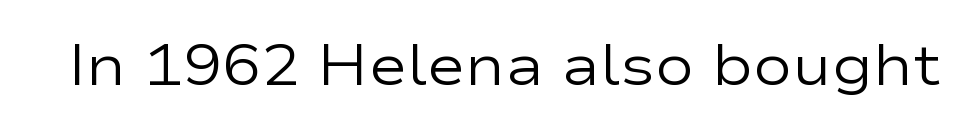
The image shows 58 px regular-weight, wide sans-serif type, upright; set normal letter spacing, not underlined; low stroke contrast and a medium x-height.
